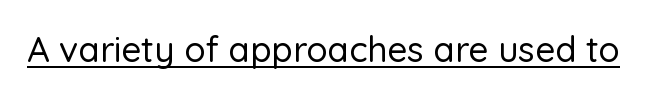
The image shows 35 px sans-serif type, upright; set normal letter spacing, underlined; low stroke contrast and a medium x-height.
